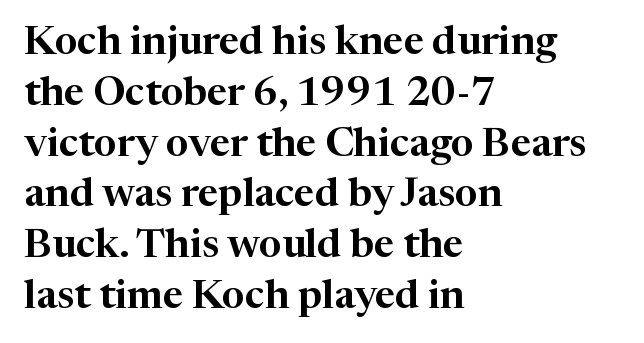
Q: Is the text italic (slanted)? A: No, it is upright.
Q: Is the typeface a serif or a sans-serif typeface? A: Serif.
Q: Is the text underlined? A: No.
Q: How is the paragraph aligned? A: Left-aligned.
Q: Is the spacing between letters normal or unusually wide? A: Normal.
Q: Is the spacing between lines tight, normal or loose? A: Normal.
Q: Width (condensed, normal, or wide)? A: Normal.
Q: Stroke contrast? A: High.
Q: x-height? A: Medium.
Q: Monospaced? A: No.
